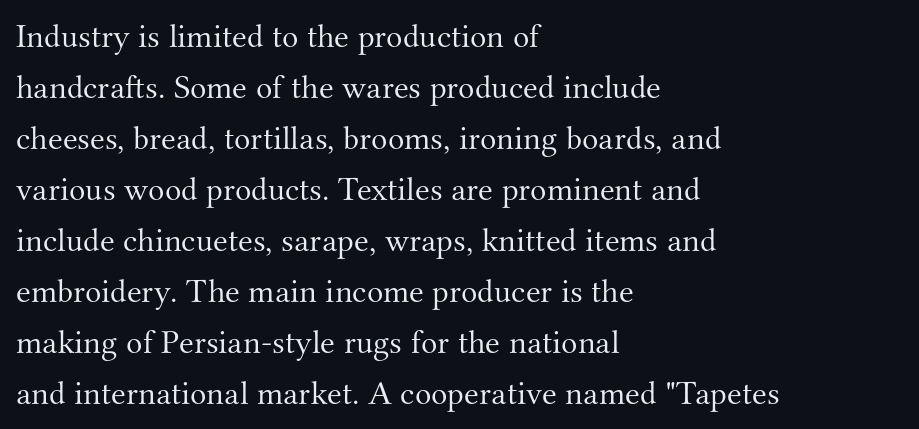
{"serif": "yes", "italic": "no", "bold": "no", "weight": "light", "width": "normal", "stroke_contrast": "medium", "x_height": "small", "monospaced": "no", "underline": "no", "align": "left", "line_spacing": "normal", "line_spacing_ratio": 1.5, "letter_spacing": "normal", "letter_spacing_em": 0.0, "glyph_px": 34}
